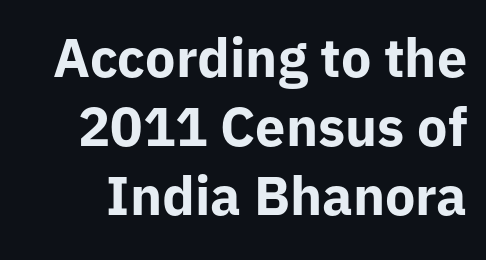
The letters are bold, with thick, heavy strokes. The rendering uses natural spacing where letterforms have individual widths. The horizontal fit of the characters is conventional and even. Descenders hang freely into open space. Font category for this specimen: sans-serif.
